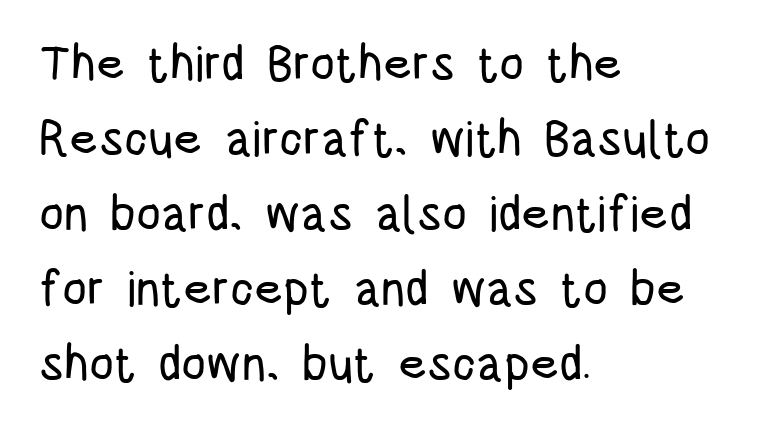
{"serif": "no", "italic": "no", "width": "condensed", "stroke_contrast": "low", "x_height": "large", "monospaced": "no", "underline": "no", "align": "left", "line_spacing": "normal", "line_spacing_ratio": 1.53, "letter_spacing": "normal", "letter_spacing_em": 0.0, "glyph_px": 49}
